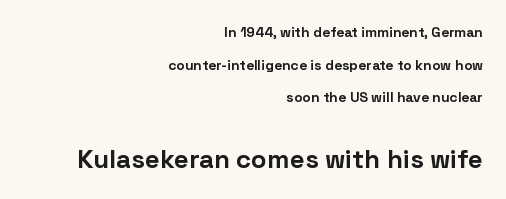
{"italic": "no", "bold": "yes", "underline": "no", "align": "right", "line_spacing": "loose", "line_spacing_ratio": 2.33, "letter_spacing": "normal", "letter_spacing_em": 0.0, "larger_block": "second", "size_ratio": 1.86, "glyph_px": 26}
